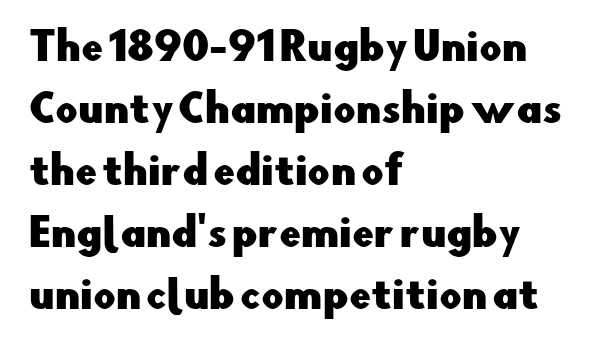
Reading down the block, your eye returns to a fixed left position each line. Regarding serifs, this sample does without them. Honestly, the row spacing looks completely unremarkable. You can tell it's not italic because the verticals are truly vertical. The face used here is proportionally spaced, like ordinary book or web type.
